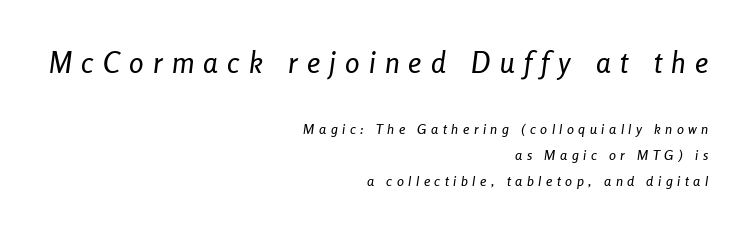
The image shows 29 px condensed type, italic (leaning right); set right-aligned, line spacing 1.83x, unusually wide letter spacing (+0.32 em), not underlined; the first (top) block is 2.07x larger; low stroke contrast and a medium x-height.
